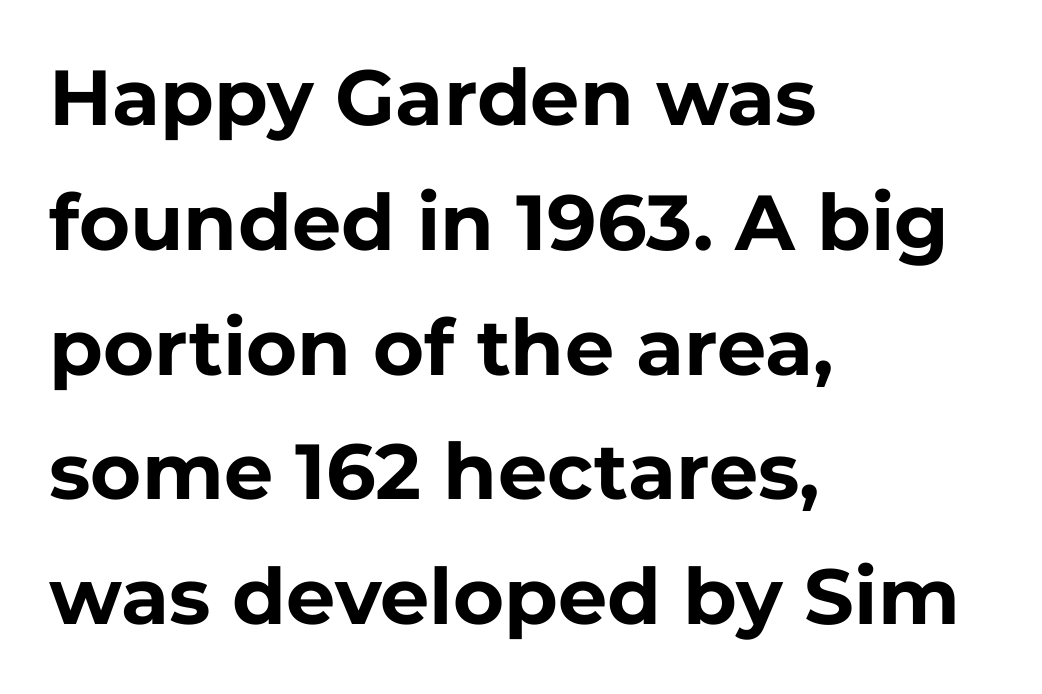
Q: Is the text bold? A: Yes.
Q: Is the text italic (slanted)? A: No, it is upright.
Q: Is the typeface a serif or a sans-serif typeface? A: Sans-serif.
Q: Is the text underlined? A: No.
Q: How is the paragraph aligned? A: Left-aligned.
Q: Is the spacing between letters normal or unusually wide? A: Normal.
Q: Is the spacing between lines tight, normal or loose? A: Normal.
Q: Width (condensed, normal, or wide)? A: Normal.
Q: Stroke contrast? A: Low.
Q: x-height? A: Medium.
Q: Monospaced? A: No.
